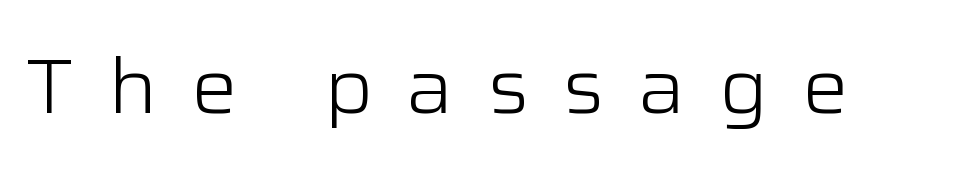
Q: Is the text bold? A: No.
Q: Is the text italic (slanted)? A: No, it is upright.
Q: Is the typeface a serif or a sans-serif typeface? A: Sans-serif.
Q: Is the text underlined? A: No.
Q: Is the spacing between letters normal or unusually wide? A: Unusually wide.
Q: Width (condensed, normal, or wide)? A: Normal.
Q: Stroke contrast? A: Low.
Q: x-height? A: Medium.
Q: Monospaced? A: No.
